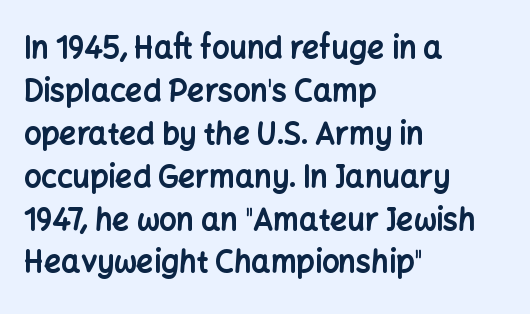
Q: Is the text bold? A: Yes.
Q: Is the text italic (slanted)? A: No, it is upright.
Q: Is the typeface a serif or a sans-serif typeface? A: Sans-serif.
Q: Is the text underlined? A: No.
Q: How is the paragraph aligned? A: Left-aligned.
Q: Is the spacing between letters normal or unusually wide? A: Normal.
Q: Is the spacing between lines tight, normal or loose? A: Normal.
Q: Width (condensed, normal, or wide)? A: Normal.
Q: Stroke contrast? A: Low.
Q: x-height? A: Medium.
Q: Monospaced? A: No.
